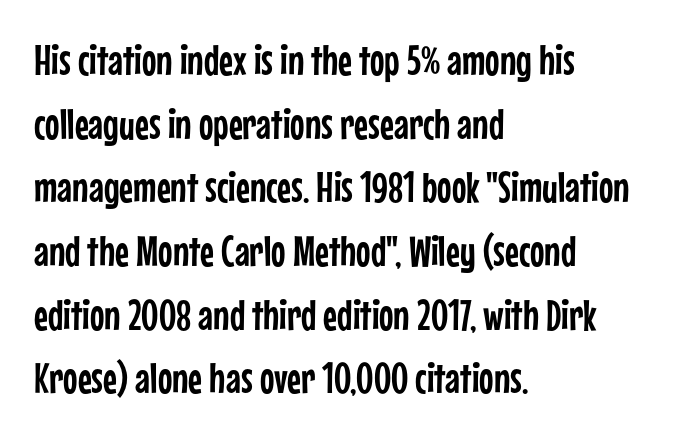
Q: Is the text italic (slanted)? A: No, it is upright.
Q: Is the typeface a serif or a sans-serif typeface? A: Sans-serif.
Q: Is the text underlined? A: No.
Q: How is the paragraph aligned? A: Left-aligned.
Q: Is the spacing between letters normal or unusually wide? A: Normal.
Q: Is the spacing between lines tight, normal or loose? A: Normal.
Q: Width (condensed, normal, or wide)? A: Condensed.
Q: Stroke contrast? A: Low.
Q: x-height? A: Medium.
Q: Monospaced? A: No.
